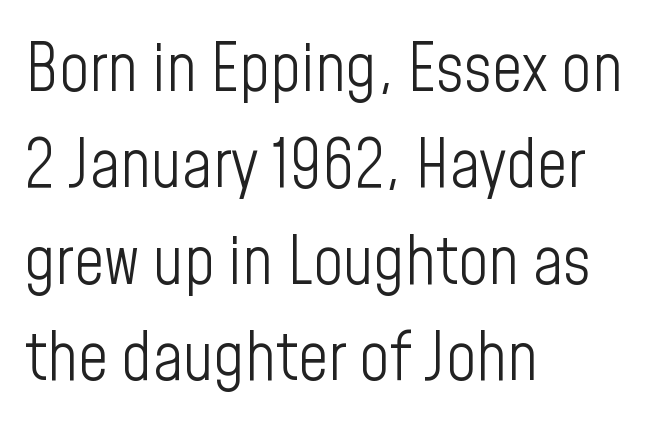
Q: Is the text bold? A: No.
Q: Is the text italic (slanted)? A: No, it is upright.
Q: Is the typeface a serif or a sans-serif typeface? A: Sans-serif.
Q: Is the text underlined? A: No.
Q: How is the paragraph aligned? A: Left-aligned.
Q: Is the spacing between letters normal or unusually wide? A: Normal.
Q: Is the spacing between lines tight, normal or loose? A: Normal.
Q: Width (condensed, normal, or wide)? A: Condensed.
Q: Stroke contrast? A: Low.
Q: x-height? A: Medium.
Q: Monospaced? A: No.
